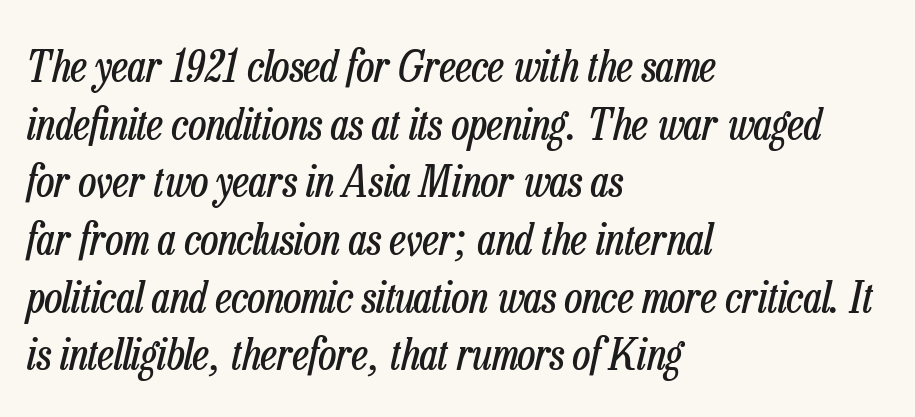
{"italic": "yes", "lean": "right", "slant_degrees": 13, "bold": "no", "weight": "regular", "width": "condensed", "stroke_contrast": "low", "x_height": "medium", "monospaced": "no", "underline": "no", "align": "left", "line_spacing": "normal", "line_spacing_ratio": 1.31, "letter_spacing": "normal", "letter_spacing_em": 0.0, "glyph_px": 44}
